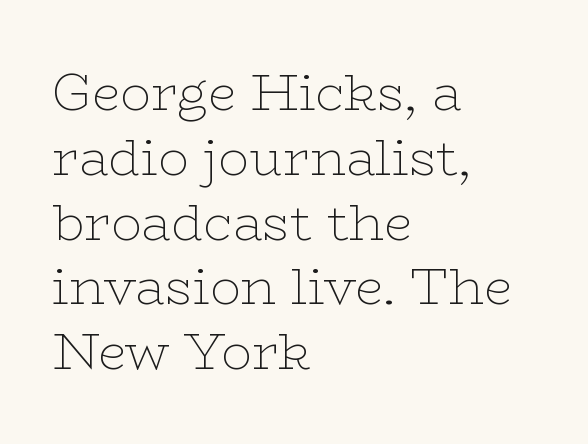
{"serif": "yes", "italic": "no", "bold": "no", "weight": "thin", "width": "wide", "stroke_contrast": "low", "x_height": "medium", "monospaced": "no", "underline": "no", "align": "left", "line_spacing": "normal", "line_spacing_ratio": 1.27, "letter_spacing": "normal", "letter_spacing_em": 0.0, "glyph_px": 51}
